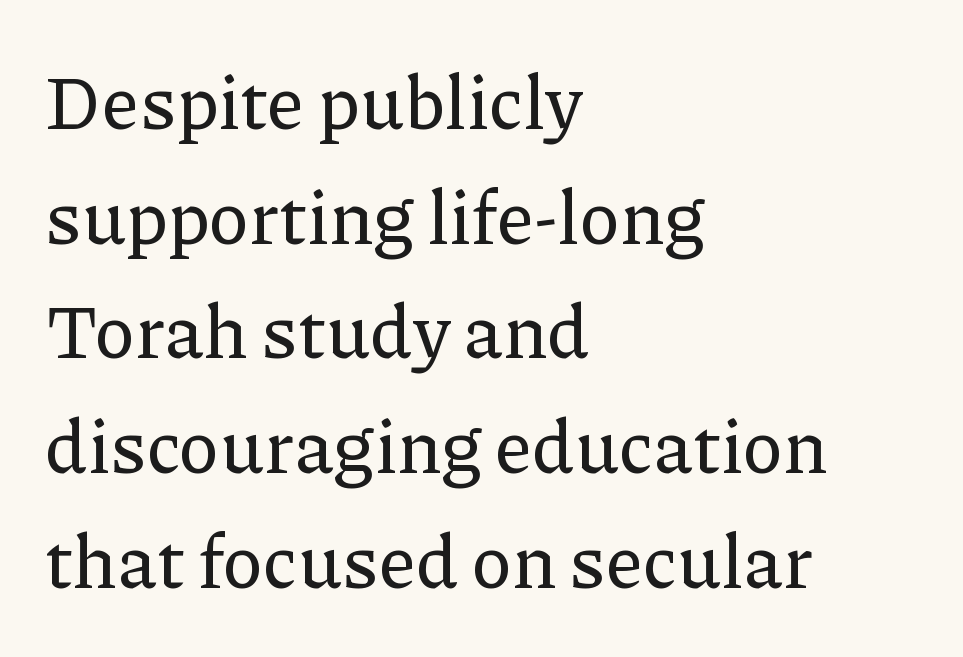
You could not count columns in this text — the font is proportionally spaced. Leading matches the norm, producing a regular column. Caption: standard tracking, unaltered. This rendering uses left alignment, leaving the right contour irregular. In terms of letterform style, serifs are clearly present. Glance below the letters and you will spot only blank space.
